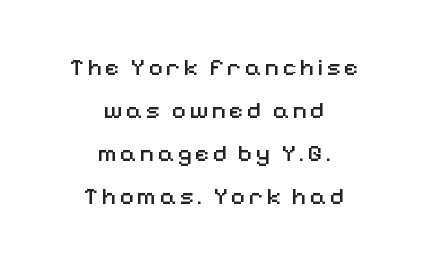
{"italic": "no", "bold": "no", "underline": "no", "align": "center", "line_spacing_ratio": 1.72, "glyph_px": 25}
